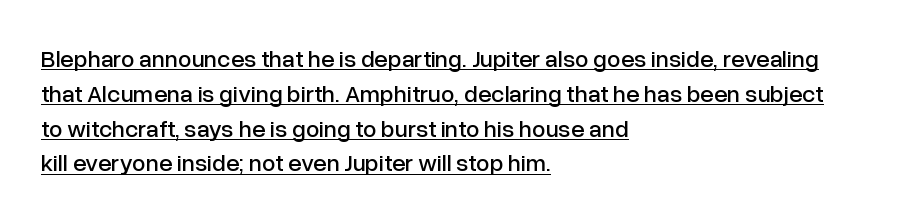
The image shows 24 px text type, upright; set left-aligned, normal line spacing (1.45x), normal letter spacing, underlined.
